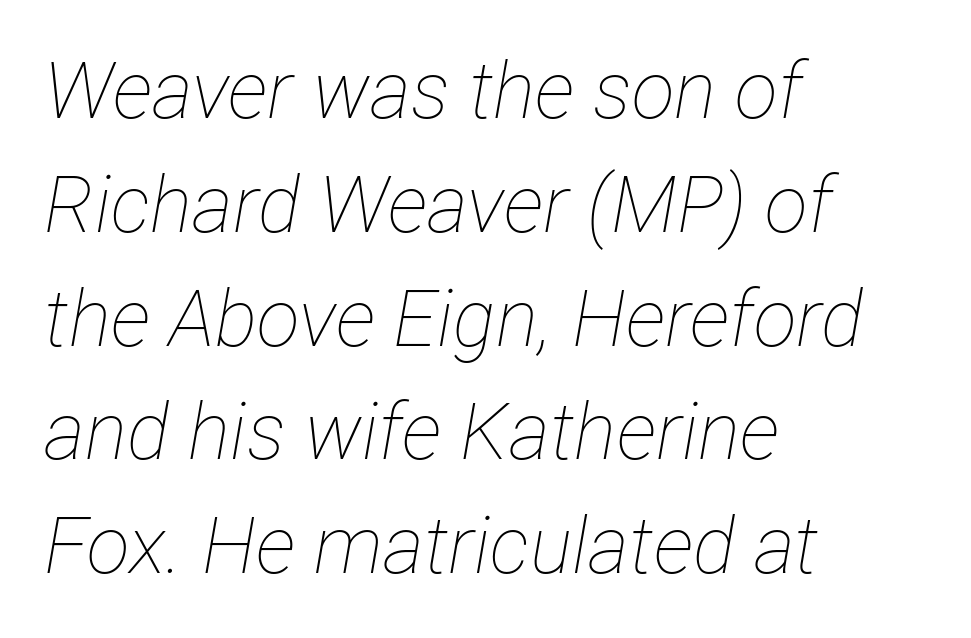
The image shows 79 px thin, condensed type, italic (leaning right); set left-aligned, normal line spacing (1.44x), normal letter spacing, not underlined; low stroke contrast and a medium x-height.
